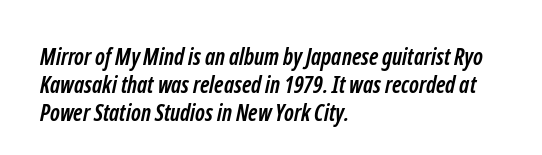
{"bold": "yes", "underline": "no", "align": "left", "line_spacing_ratio": 1.21, "letter_spacing": "normal", "letter_spacing_em": 0.0, "glyph_px": 23}
